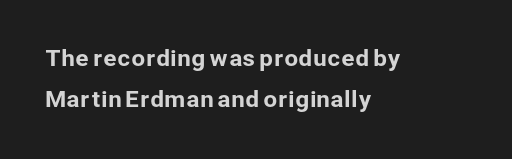
Glance below the letters and you will spot only blank space. Quick note: not italic, upright. Each word holds together tightly as a unit, with standard inter-letter gaps. Which margin do the lines hug? The left one — the right edge is uneven.
